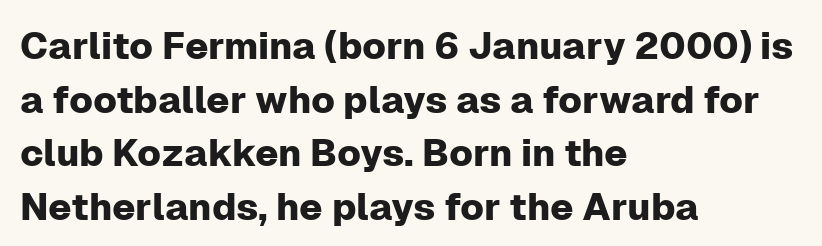
Q: Is the text italic (slanted)? A: No, it is upright.
Q: Is the typeface a serif or a sans-serif typeface? A: Sans-serif.
Q: Is the text underlined? A: No.
Q: How is the paragraph aligned? A: Left-aligned.
Q: Is the spacing between letters normal or unusually wide? A: Normal.
Q: Is the spacing between lines tight, normal or loose? A: Normal.
Q: Width (condensed, normal, or wide)? A: Normal.
Q: Stroke contrast? A: Low.
Q: x-height? A: Medium.
Q: Monospaced? A: No.
